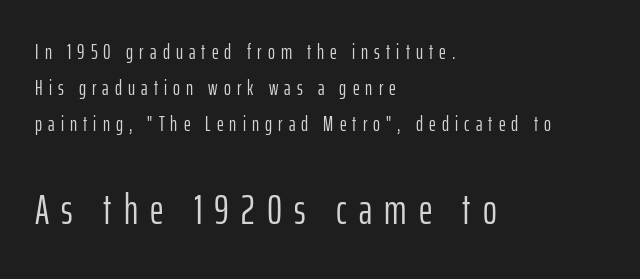
The image shows 42 px light, condensed sans-serif type, upright; set left-aligned, line spacing 1.71x, unusually wide letter spacing (+0.29 em), not underlined; the second (bottom) block is 2.0x larger; low stroke contrast and a medium x-height.
